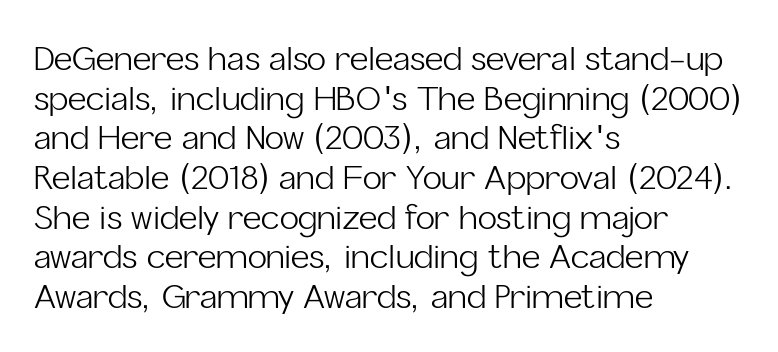
Q: Is the text bold? A: No.
Q: Is the text italic (slanted)? A: No, it is upright.
Q: Is the typeface a serif or a sans-serif typeface? A: Sans-serif.
Q: Is the text underlined? A: No.
Q: How is the paragraph aligned? A: Left-aligned.
Q: Is the spacing between letters normal or unusually wide? A: Normal.
Q: Width (condensed, normal, or wide)? A: Normal.
Q: Stroke contrast? A: Low.
Q: x-height? A: Medium.
Q: Monospaced? A: No.
